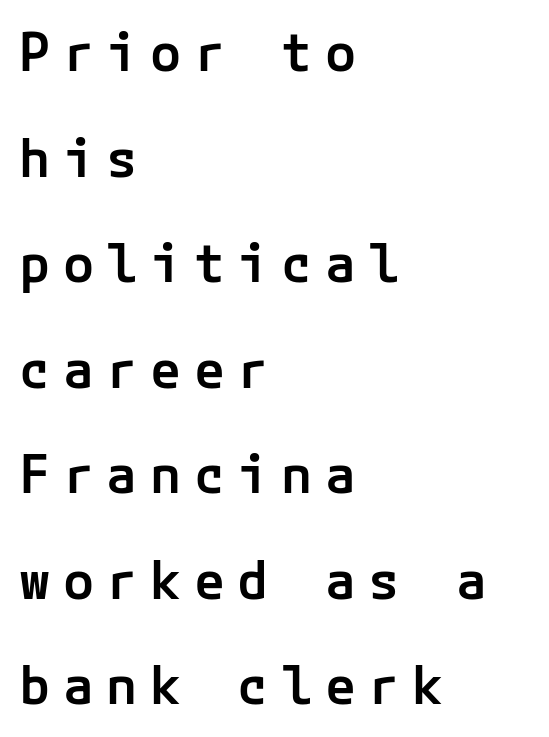
Is the block centered? No — it sits flush against the left margin. Horizontal bands of white between lines are thick stripes. Compared with an ordinary text face, these strokes are moderately heavier — a semibold. Beneath every word, the page is bare.
